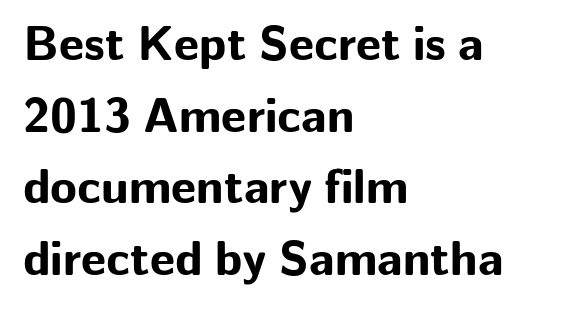
Q: Is the text bold? A: Yes.
Q: Is the text italic (slanted)? A: No, it is upright.
Q: Is the typeface a serif or a sans-serif typeface? A: Sans-serif.
Q: Is the text underlined? A: No.
Q: How is the paragraph aligned? A: Left-aligned.
Q: Is the spacing between letters normal or unusually wide? A: Normal.
Q: Is the spacing between lines tight, normal or loose? A: Normal.
Q: Width (condensed, normal, or wide)? A: Normal.
Q: Stroke contrast? A: Low.
Q: x-height? A: Medium.
Q: Monospaced? A: No.
